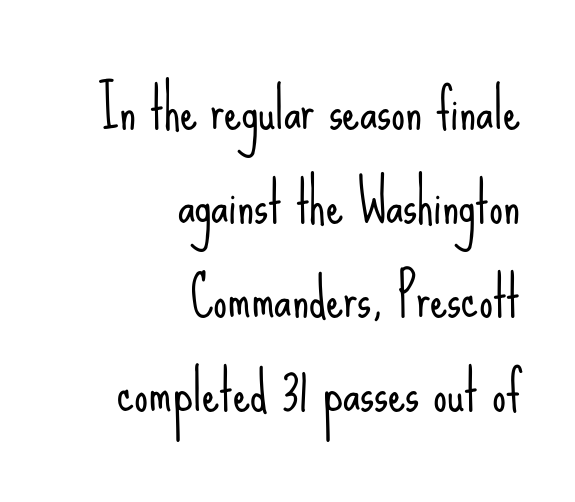
The image shows 55 px light, condensed sans-serif type, upright; set right-aligned, line spacing 1.71x, normal letter spacing, not underlined; low stroke contrast and a small x-height.
